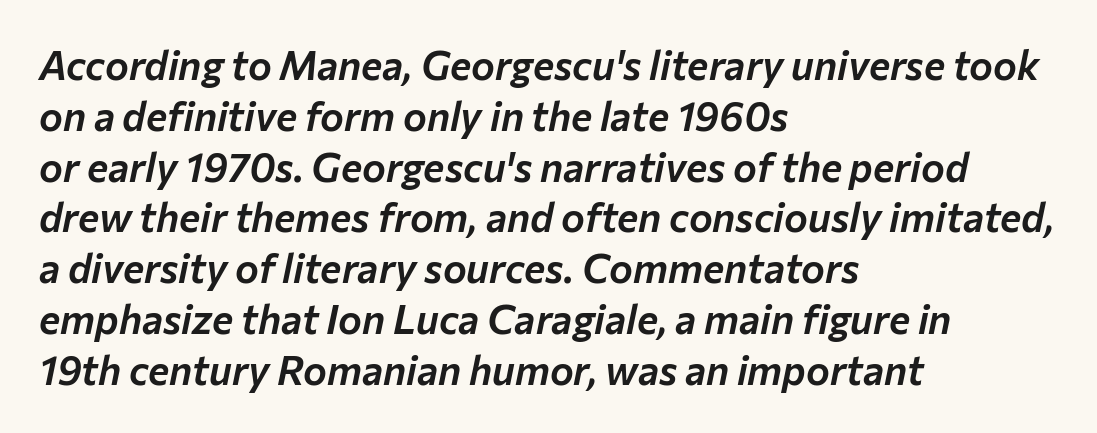
{"italic": "yes", "lean": "right", "slant_degrees": 12, "width": "normal", "stroke_contrast": "low", "x_height": "medium", "monospaced": "no", "underline": "no", "align": "left", "line_spacing": "normal", "line_spacing_ratio": 1.27, "letter_spacing": "normal", "letter_spacing_em": 0.0, "glyph_px": 40}
